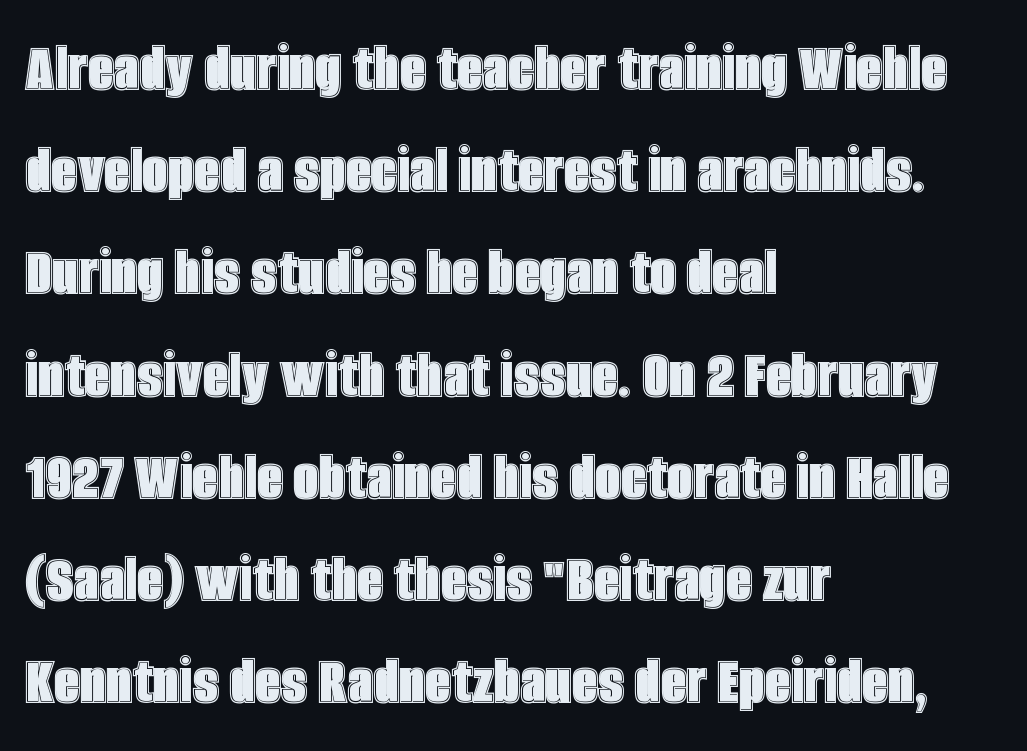
{"italic": "no", "width": "condensed", "x_height": "large", "monospaced": "no", "underline": "no", "align": "left", "line_spacing": "normal", "line_spacing_ratio": 1.42, "letter_spacing": "normal", "letter_spacing_em": 0.0, "glyph_px": 72}
